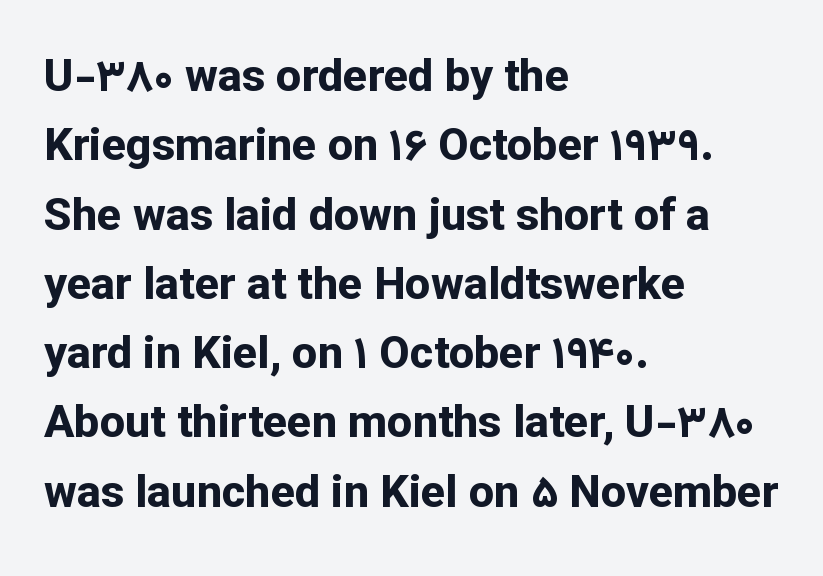
{"serif": "no", "italic": "no", "bold": "yes", "weight": "bold", "width": "normal", "stroke_contrast": "low", "x_height": "medium", "monospaced": "no", "underline": "no", "align": "left", "line_spacing": "normal", "line_spacing_ratio": 1.54, "letter_spacing": "normal", "letter_spacing_em": 0.0, "glyph_px": 45}
